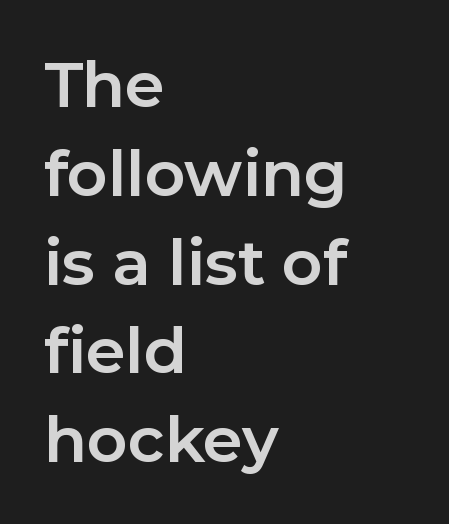
If you drew a line through each stem, it would be perfectly vertical. Layout note: lines flush left. Look at the tracking — it's just the regular setting, nothing added. Here the designer chose a conventional face with non-uniform glyph widths.
